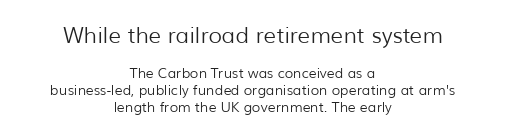
Does the bottom block carry the larger type? No, the top block does. This sample uses plain, unmodified letter spacing. Beneath every word, the page is bare. Rendered with straight, roman letterforms. These lines are centered, leaving both edges ragged. This reads as an unemphasized weight, regular at the heaviest.
